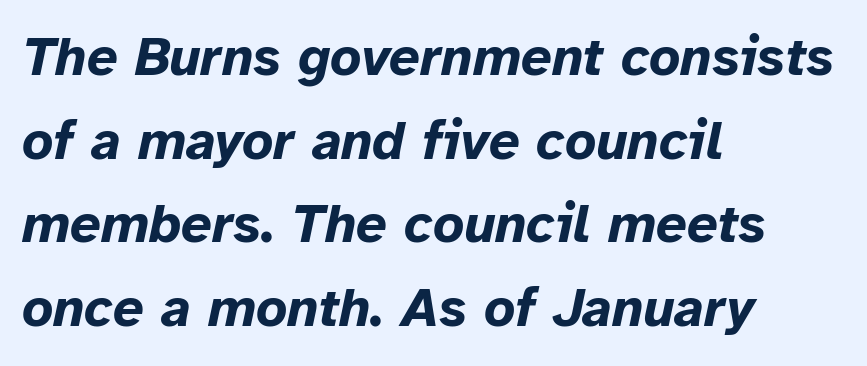
This is heavy type, rendered in bold. The type is set solid horizontally, with unmodified tracking. Note the varied advance widths — an 'i' is clearly narrower than an 'm'. A classic flush-left, rag-right setting is used for this passage. The passage shown leans; its letterforms are oblique. Lines of text with bare space underneath.
